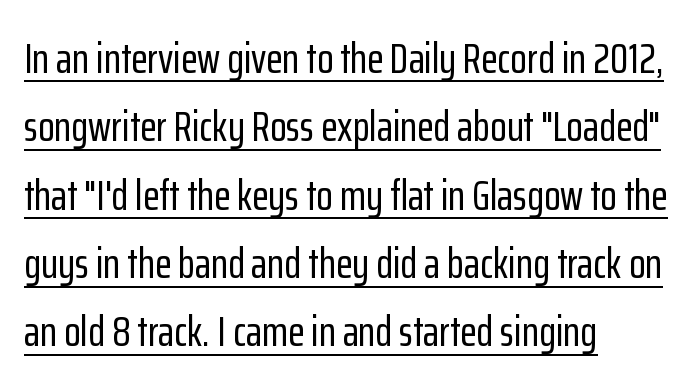
{"serif": "no", "italic": "no", "width": "condensed", "stroke_contrast": "low", "x_height": "medium", "monospaced": "no", "underline": "yes", "align": "left", "line_spacing": "normal", "line_spacing_ratio": 1.59, "letter_spacing": "normal", "letter_spacing_em": 0.0, "glyph_px": 43}
